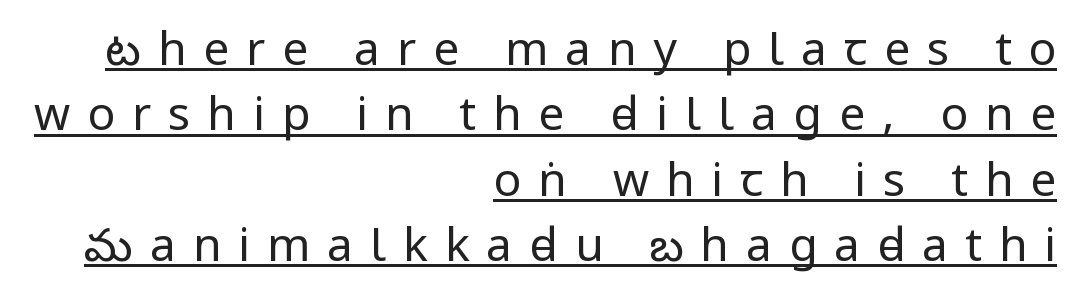
{"serif": "no", "italic": "no", "bold": "no", "weight": "regular", "width": "condensed", "stroke_contrast": "low", "underline": "yes", "align": "right", "line_spacing": "normal", "line_spacing_ratio": 1.42, "letter_spacing": "wide", "letter_spacing_em": 0.37, "glyph_px": 46}
